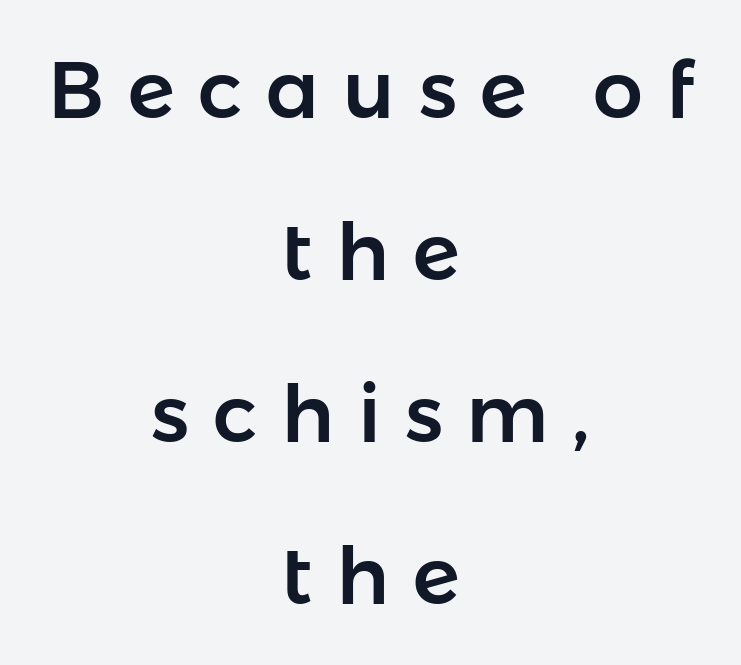
{"serif": "no", "italic": "no", "width": "normal", "stroke_contrast": "low", "x_height": "medium", "monospaced": "no", "underline": "no", "align": "center", "line_spacing": "loose", "line_spacing_ratio": 2.05, "letter_spacing": "wide", "letter_spacing_em": 0.3, "glyph_px": 79}
